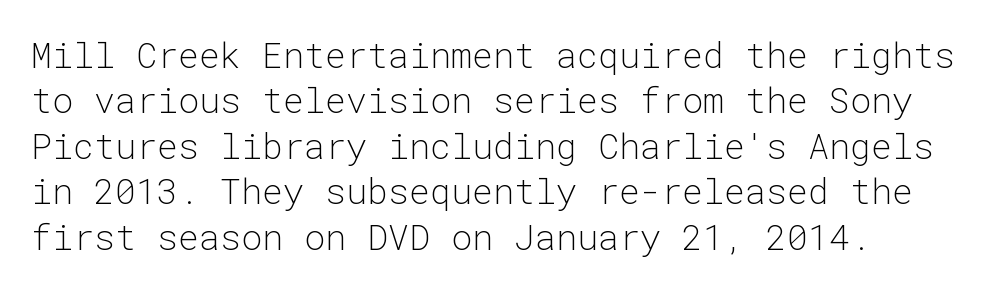
{"serif": "no", "italic": "no", "bold": "no", "weight": "light", "width": "normal", "stroke_contrast": "low", "x_height": "medium", "monospaced": "yes", "underline": "no", "align": "left", "line_spacing": "normal", "line_spacing_ratio": 1.3, "letter_spacing": "normal", "letter_spacing_em": 0.0, "glyph_px": 35}
